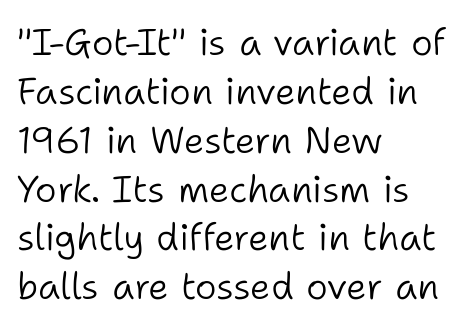
Each letter keeps its own natural width here, so spacing adapts to shape. Tracking here is standard; glyphs follow each other at the usual distance. Is the stroke heavy? The answer is a plain regular-or-lighter. Notice how the passage keeps a crisp vertical edge on the left only. How would I describe the line gaps? Plain and ordinary. Nope, no serifs anywhere on these letters.
